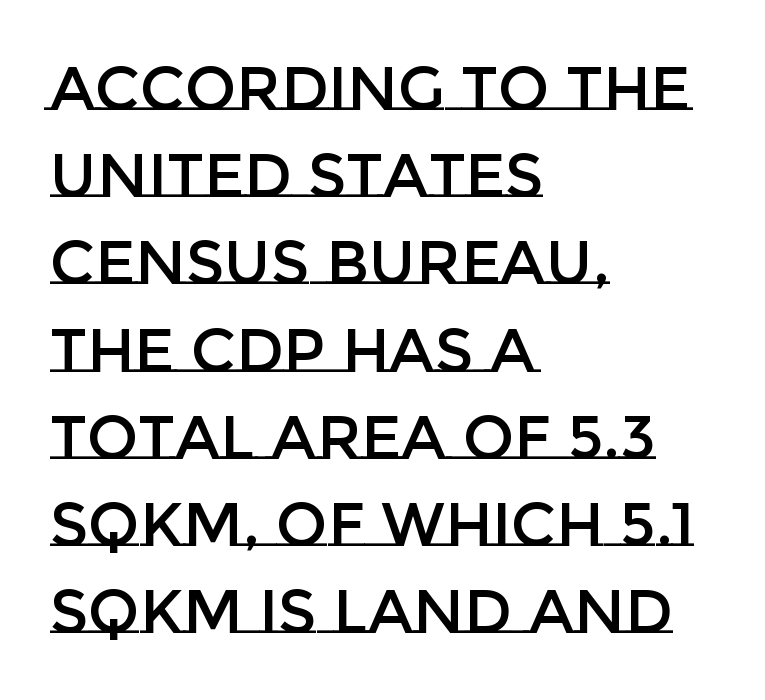
The image shows 61 px text type, upright; set left-aligned, normal line spacing (1.43x), normal letter spacing, not underlined; low stroke contrast and a large x-height.
